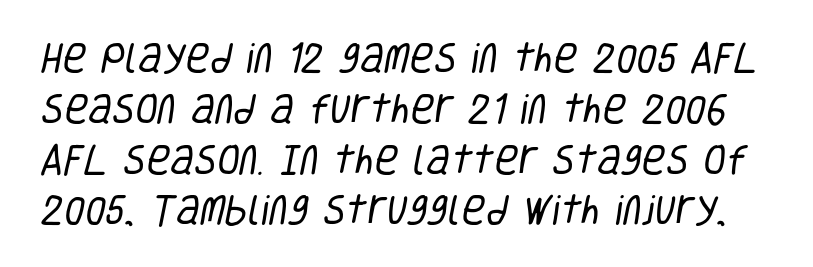
Normally led — the rows are evenly, conventionally spaced. Nothing unusual about the tracking: characters are spaced as the font intends. Serif or sans? Sans — the stroke terminals are bare. Proportional: the letters do not fall into vertical columns.
